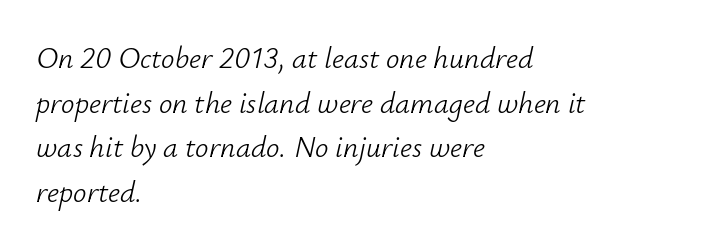
The image shows 30 px light type, italic (leaning right); set left-aligned, normal line spacing (1.49x), normal letter spacing, not underlined; low stroke contrast and a small x-height.
